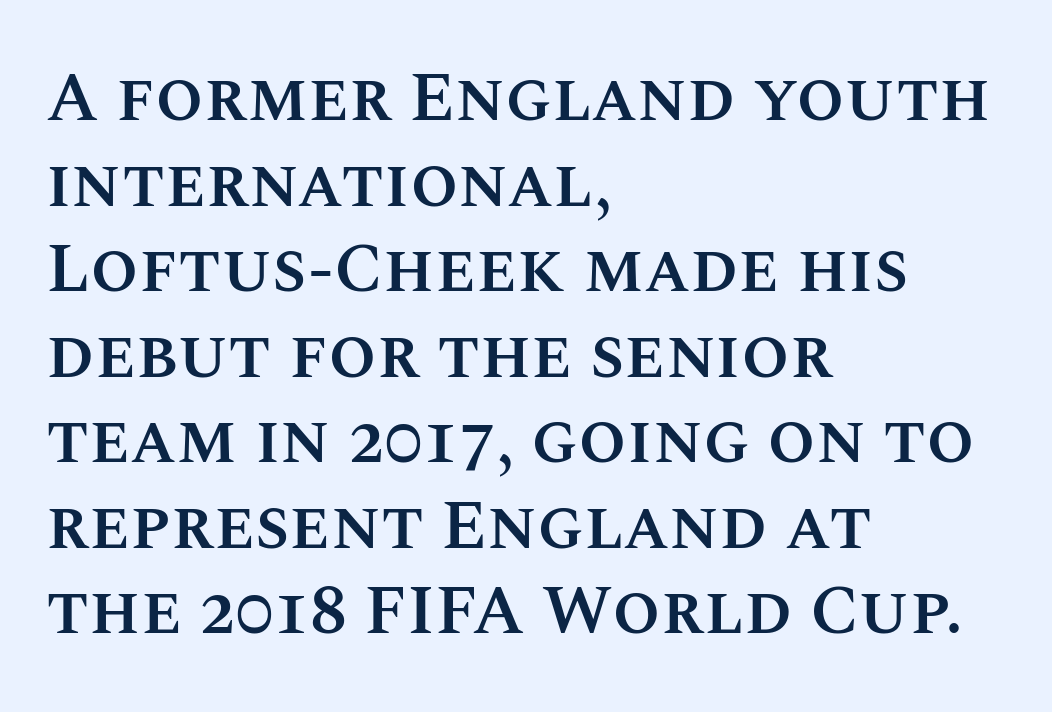
{"italic": "no", "bold": "semi", "weight": "semibold", "width": "normal", "stroke_contrast": "medium", "x_height": "large", "monospaced": "no", "underline": "no", "align": "left", "line_spacing_ratio": 1.24, "letter_spacing": "normal", "letter_spacing_em": 0.0, "glyph_px": 69}
